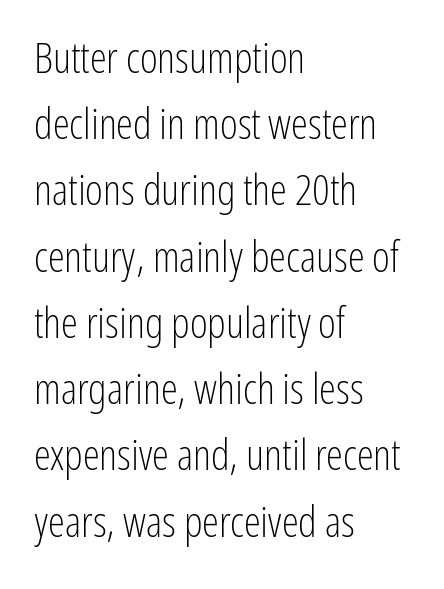
These lines stack with their left ends in a neat column. What kind of face is this? One without serifs — a sans. Each word holds together tightly as a unit, with standard inter-letter gaps. Character widths vary here, with narrow letters taking less room than wide ones. This reads as an unemphasized weight, regular at the heaviest.
